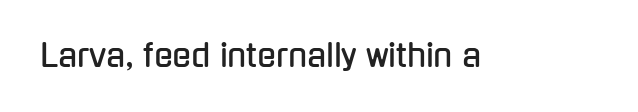
The image shows 31 px condensed sans-serif type, upright; set normal letter spacing, not underlined; low stroke contrast and a medium x-height.
